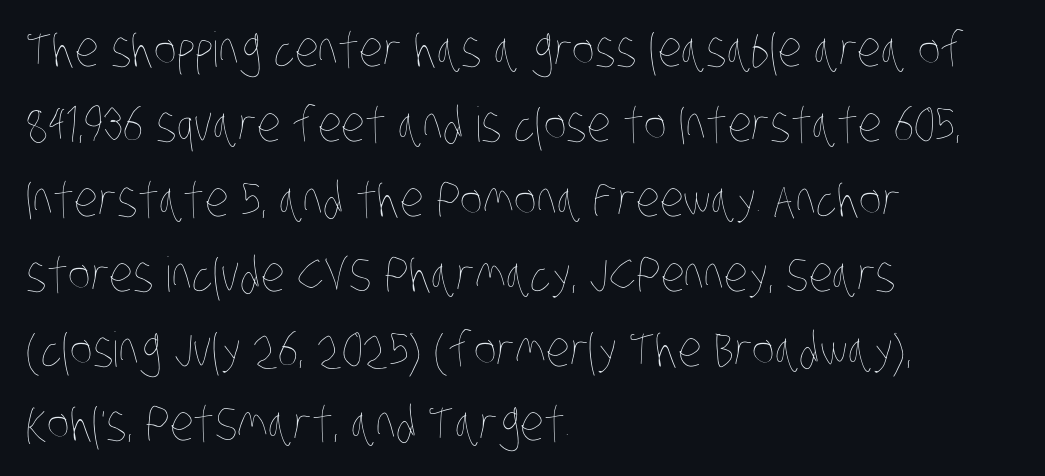
{"bold": "no", "weight": "thin", "width": "condensed", "stroke_contrast": "low", "x_height": "large", "monospaced": "no", "underline": "no", "align": "left", "line_spacing": "normal", "line_spacing_ratio": 1.56, "letter_spacing": "normal", "letter_spacing_em": 0.0, "glyph_px": 48}
